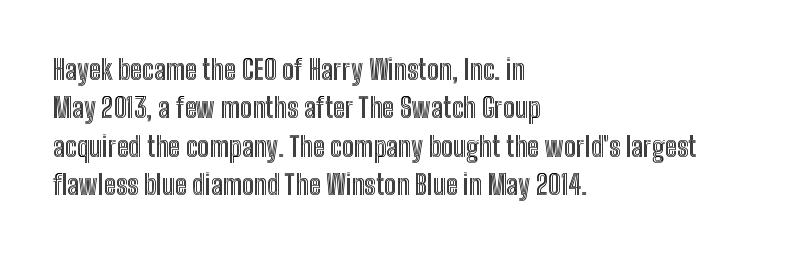
Compared with typical paragraphs, the rows here are spaced about the same. Posture: straight, roman, zero tilt. Inter-character spacing is left at the font's built-in metrics. The space beneath each line is pristine and unruled. The compositor pushed each line to the left boundary.
